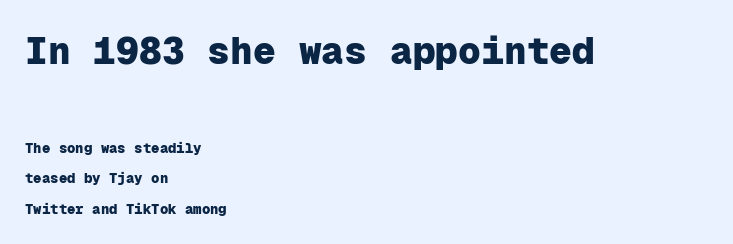
A typesetter would label this face a sans. The composition opens big and finishes small. The lettering stays uniformly vertical, giving the passage a roman look. The passage shown is typed in a monospace face where columns stay perfectly aligned. Students, note that the glyphs here touch the page at normal intervals.
